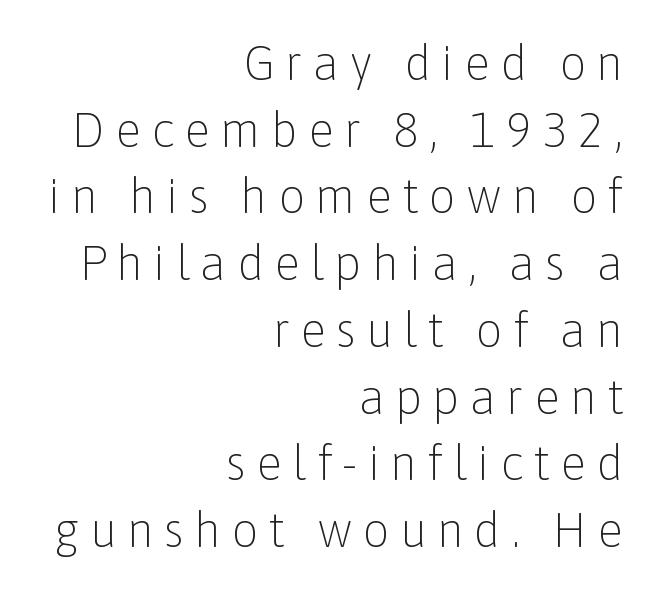
Letters have the restrained weight of plain body copy at most. Which margin do the lines hug? The right one — the left edge is uneven. Lines of text with bare space underneath. Substantial extra tracking has been applied to these lines. Character widths vary here, with narrow letters taking less room than wide ones.
